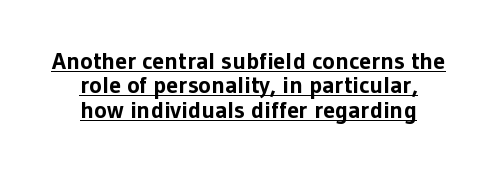
Unlike italic type, these characters show no tilt at all. Its strokes are broad and dark, the hallmark of bold type. How are the letters spaced? Ordinarily, with no added tracking. Which margin do the lines hug? Neither — every line sits in the middle.
